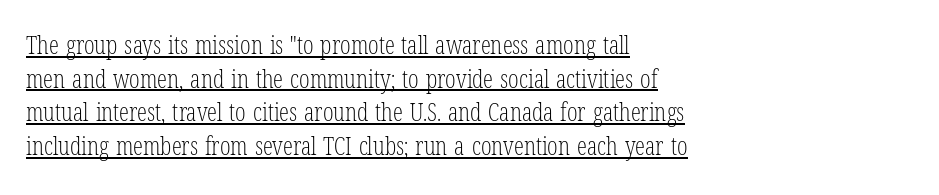
The image shows 25 px text type, upright; set left-aligned, normal line spacing (1.35x), normal letter spacing, underlined.
